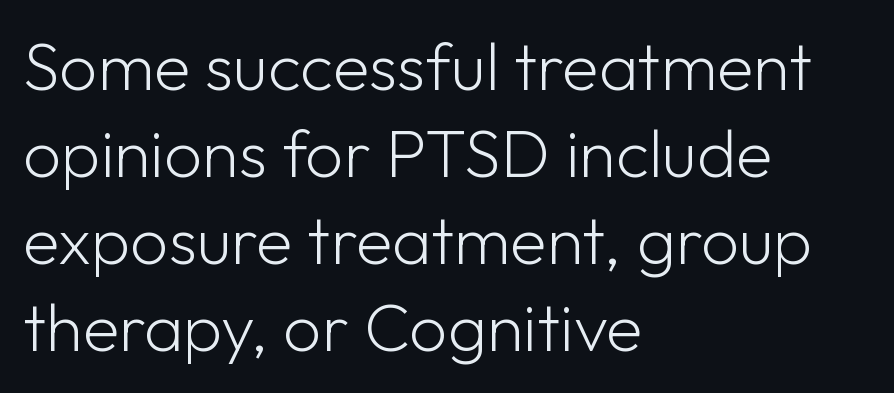
The image shows 67 px light sans-serif type, upright; set left-aligned, normal line spacing (1.3x), normal letter spacing, not underlined; low stroke contrast and a medium x-height.
